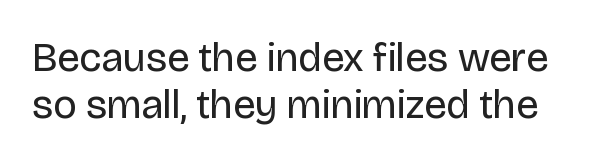
Is this a sans? Yes — the strokes have no serifs. This sample has the flowing, uneven cadence of proportional lettering. Each word holds together tightly as a unit, with standard inter-letter gaps. The font is comparable to plain body text, perhaps lighter.
